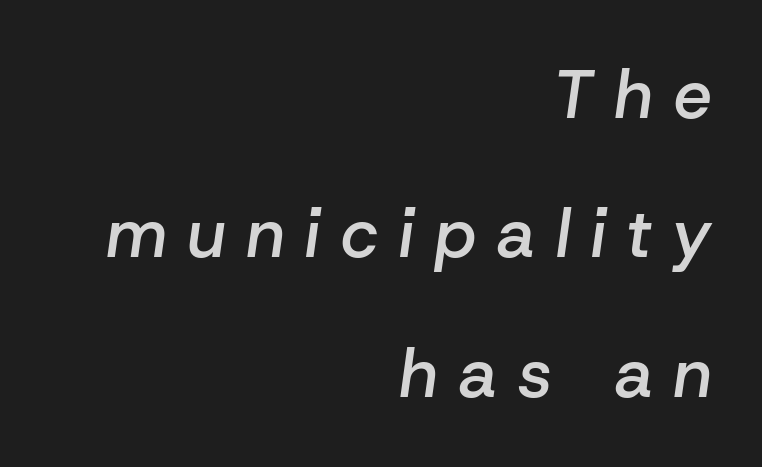
Q: Is the text bold? A: Semi-bold.
Q: Is the text italic (slanted)? A: Yes, it leans right by about 8 degrees.
Q: Is the text underlined? A: No.
Q: How is the paragraph aligned? A: Right-aligned.
Q: Is the spacing between letters normal or unusually wide? A: Unusually wide.
Q: Is the spacing between lines tight, normal or loose? A: Loose.
Q: Width (condensed, normal, or wide)? A: Normal.
Q: Stroke contrast? A: Low.
Q: x-height? A: Medium.
Q: Monospaced? A: No.
